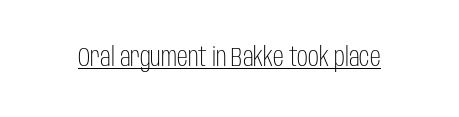
Q: Is the text bold? A: No.
Q: Is the text italic (slanted)? A: No, it is upright.
Q: Is the text underlined? A: Yes.
Q: Is the spacing between letters normal or unusually wide? A: Normal.
